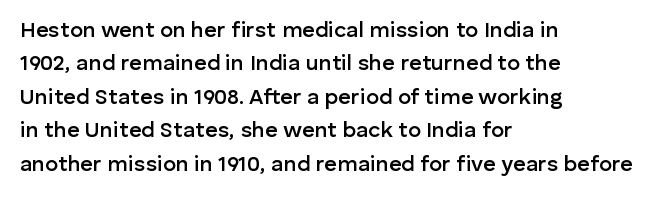
Rows of type keep a routine distance in the vertical direction. Default kerning and tracking; the words read as compact shapes. The font's upright variant was chosen for this text. As a designer I'd log this as weight 600, semibold. The string is rendered with underlining switched off.
